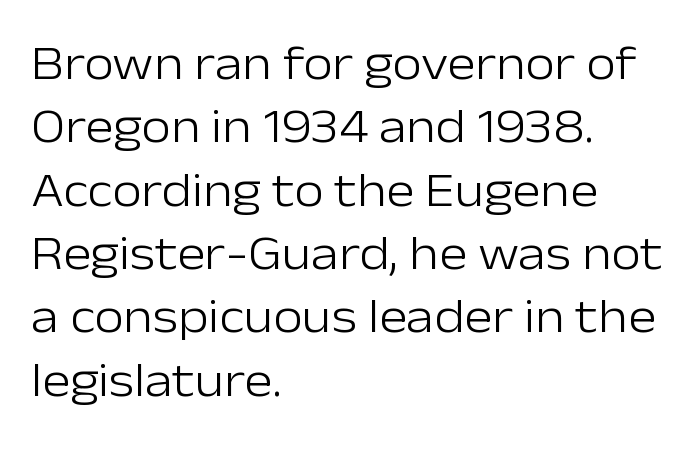
This sample has the flowing, uneven cadence of proportional lettering. Weight: regular or lighter. The string is rendered with underlining switched off. The tracking reads as untouched default to a designer's eye. A typesetter would label this face a sans. Notice how descenders clear the ascenders below comfortably — that's standard leading.
